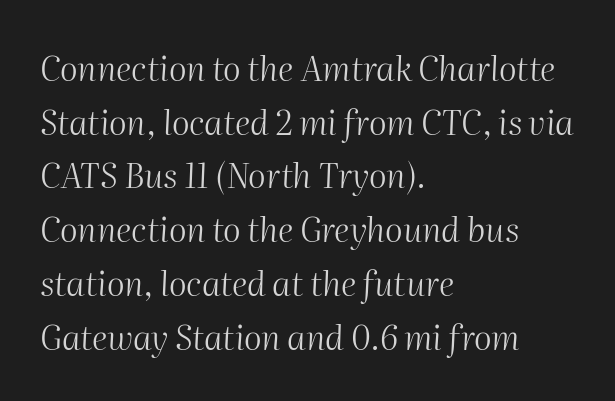
The image shows 34 px light type, italic (leaning right); set left-aligned, normal line spacing (1.58x), normal letter spacing, not underlined; medium stroke contrast and a medium x-height.
